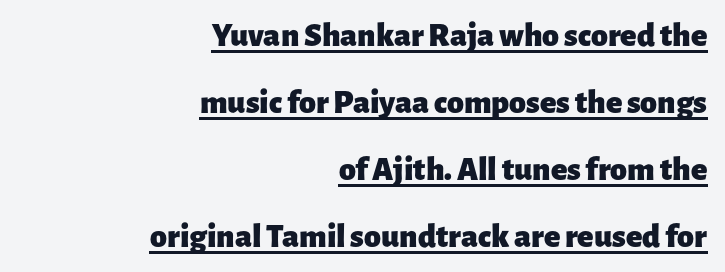
The image shows 34 px heavy sans-serif type, upright; set right-aligned, loose line spacing (1.97x), normal letter spacing, underlined; low stroke contrast and a medium x-height.
